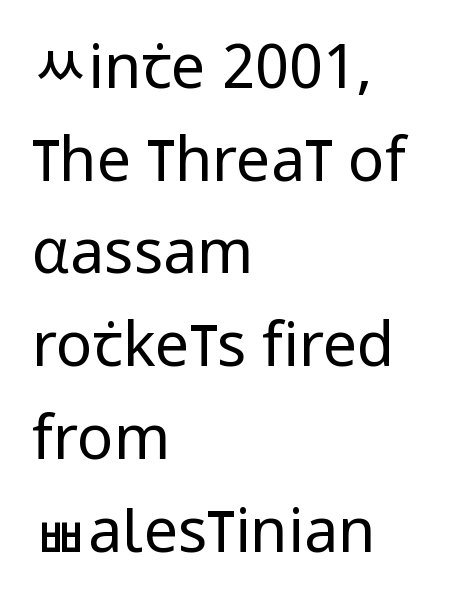
The gap between lines stays unmarked. A student would call this left alignment; a typographer would say flush left, rag right. Caption: standard tracking, unaltered. Is this a sans? Yes — the strokes have no serifs. Think standard paragraph weight, or any step lighter than that. Upright lettering throughout.
